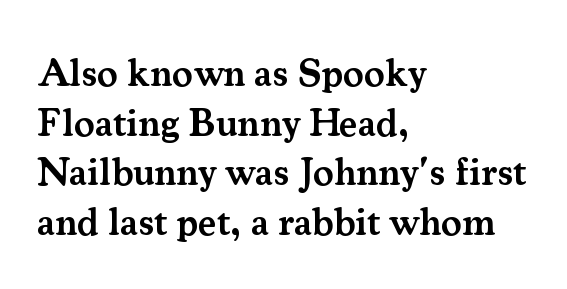
Q: Is the text bold? A: Semi-bold.
Q: Is the text italic (slanted)? A: No, it is upright.
Q: Is the typeface a serif or a sans-serif typeface? A: Serif.
Q: Is the text underlined? A: No.
Q: How is the paragraph aligned? A: Left-aligned.
Q: Is the spacing between letters normal or unusually wide? A: Normal.
Q: Is the spacing between lines tight, normal or loose? A: Normal.
Q: Width (condensed, normal, or wide)? A: Normal.
Q: Stroke contrast? A: Medium.
Q: x-height? A: Small.
Q: Monospaced? A: No.
